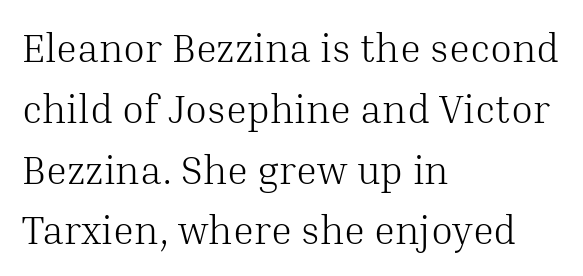
Default kerning and tracking; the words read as compact shapes. The rendering uses a moderate line-height, typical for paragraphs. Nobody drew a line under any word here. Posture: vertical.
